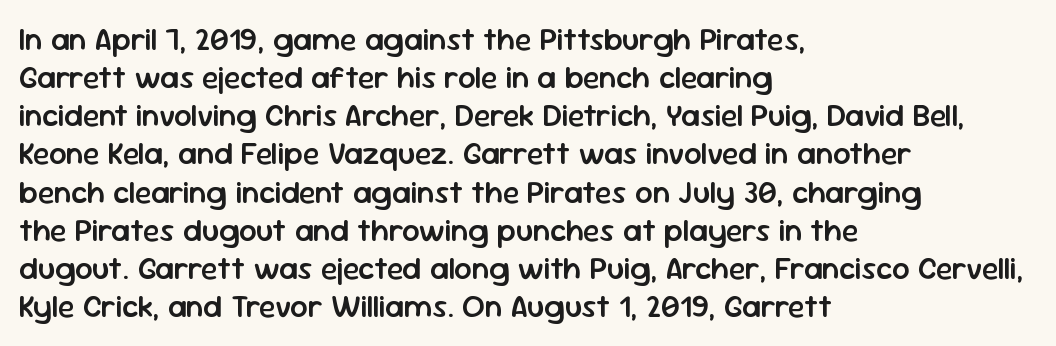
Q: Is the text bold? A: Semi-bold.
Q: Is the text italic (slanted)? A: No, it is upright.
Q: Is the typeface a serif or a sans-serif typeface? A: Sans-serif.
Q: Is the text underlined? A: No.
Q: How is the paragraph aligned? A: Left-aligned.
Q: Is the spacing between letters normal or unusually wide? A: Normal.
Q: Width (condensed, normal, or wide)? A: Normal.
Q: Stroke contrast? A: Low.
Q: x-height? A: Medium.
Q: Monospaced? A: No.
